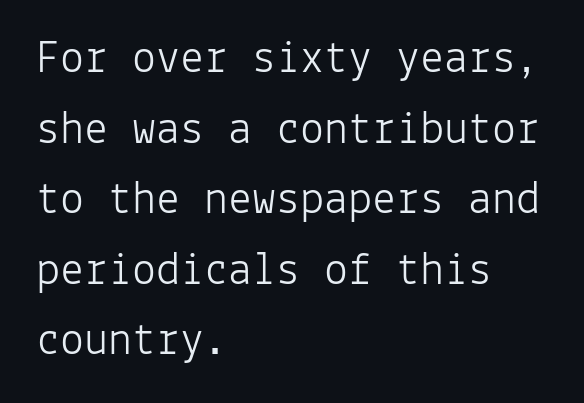
{"serif": "no", "italic": "no", "bold": "no", "weight": "light", "width": "normal", "stroke_contrast": "low", "x_height": "medium", "monospaced": "yes", "underline": "no", "align": "left", "line_spacing": "normal", "line_spacing_ratio": 1.47, "letter_spacing": "normal", "letter_spacing_em": 0.0, "glyph_px": 48}
